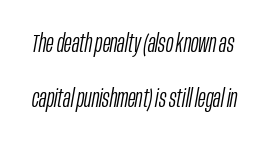
The image shows 25 px text type, italic (leaning right); set loose line spacing (2.2x), normal letter spacing, not underlined.
